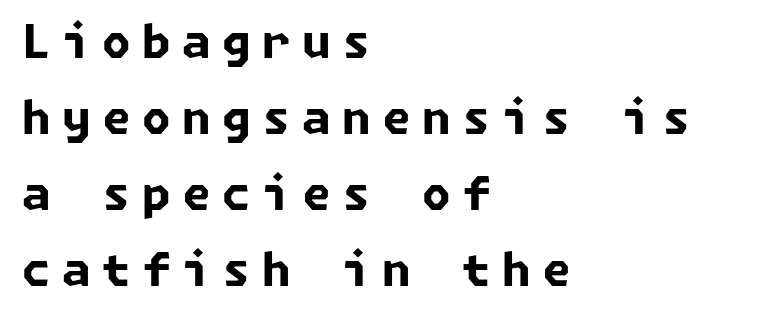
Casual observation: everything's shoved over to the left. As a designer I'd log this as weight 700, bold. The passage shown stacks its lines at a standard gap. You can tell from the bare stems that sans-serif type was used. The space directly below the letters is spotless.
